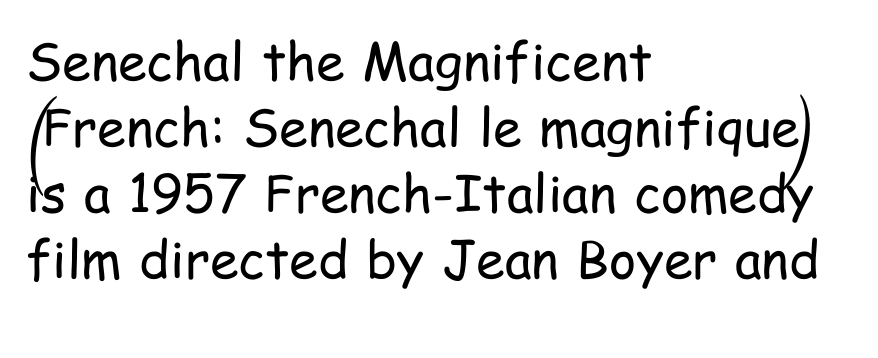
{"serif": "no", "italic": "no", "bold": "no", "weight": "regular", "width": "condensed", "stroke_contrast": "low", "x_height": "medium", "monospaced": "no", "underline": "no", "align": "left", "line_spacing": "normal", "line_spacing_ratio": 1.27, "letter_spacing": "normal", "letter_spacing_em": 0.0, "glyph_px": 52}
